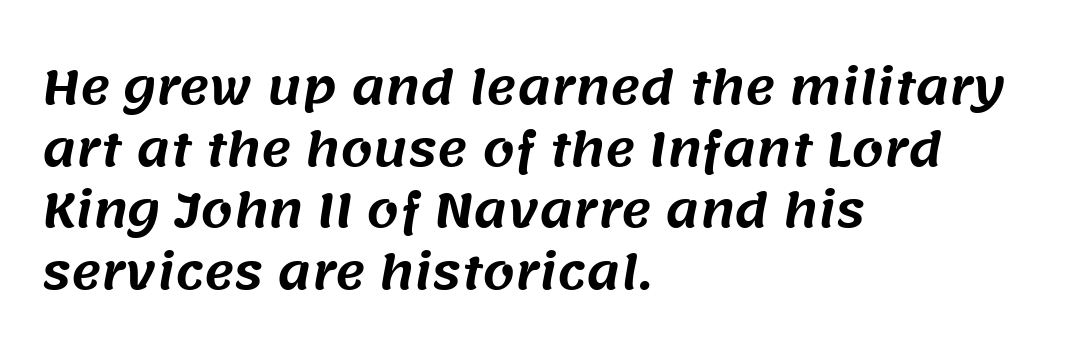
Looks like regular typesetting: each glyph gets only the width it needs. Serif or sans? Sans — the stroke terminals are bare. The passage shown has conventional tracking throughout. Reading down the column, the eye jumps a familiar distance to each next line.
